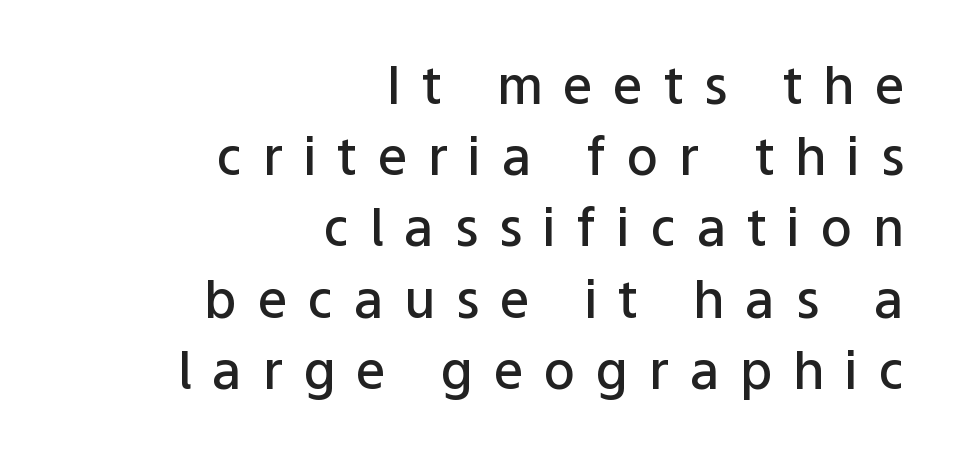
{"serif": "no", "italic": "no", "bold": "semi", "weight": "semibold", "width": "normal", "stroke_contrast": "low", "x_height": "medium", "monospaced": "no", "underline": "no", "align": "right", "line_spacing": "normal", "line_spacing_ratio": 1.37, "letter_spacing": "wide", "letter_spacing_em": 0.4, "glyph_px": 52}
